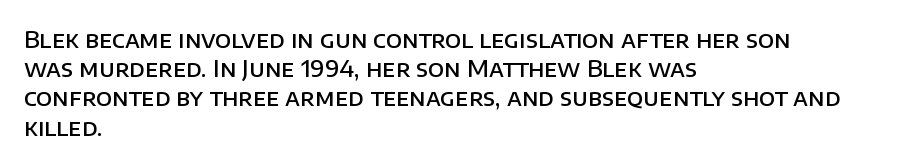
Every row of glyphs begins at an identical x-position on the left. Quick note: not italic, upright. A typesetter would call this zero additional tracking. Check under the words: just untouched page.
